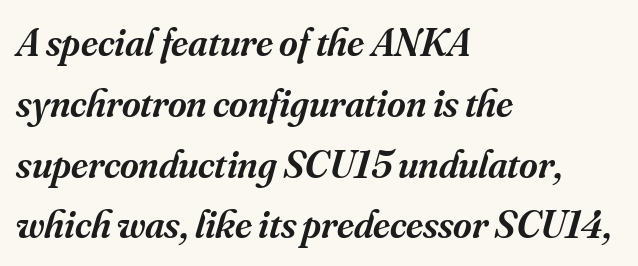
The image shows 40 px semibold serif type, italic (leaning right); set left-aligned, normal line spacing (1.52x), normal letter spacing, not underlined; medium stroke contrast and a small x-height.
